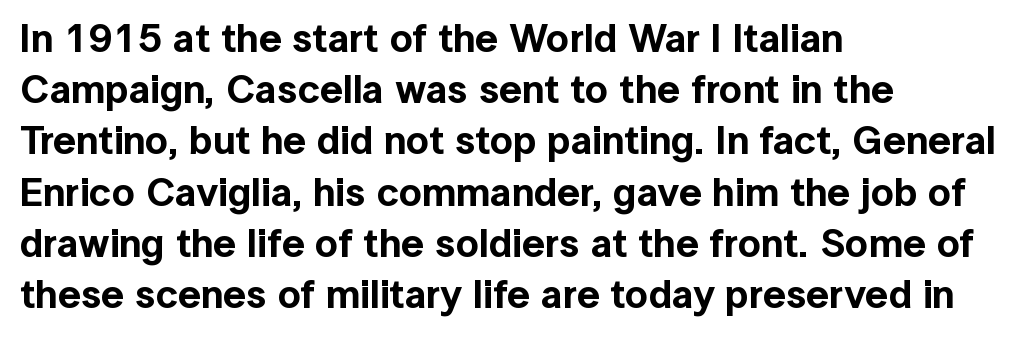
{"serif": "no", "italic": "no", "width": "normal", "x_height": "medium", "monospaced": "no", "underline": "no", "align": "left", "line_spacing": "normal", "line_spacing_ratio": 1.28, "letter_spacing": "normal", "letter_spacing_em": 0.0, "glyph_px": 40}
